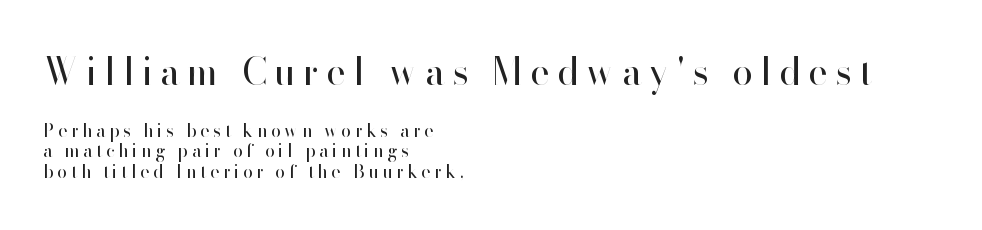
{"serif": "no", "italic": "no", "bold": "no", "weight": "regular", "width": "normal", "stroke_contrast": "high", "x_height": "small", "monospaced": "no", "underline": "no", "align": "left", "line_spacing_ratio": 1.16, "letter_spacing": "wide", "letter_spacing_em": 0.2, "larger_block": "first", "size_ratio": 2.06, "glyph_px": 37}
